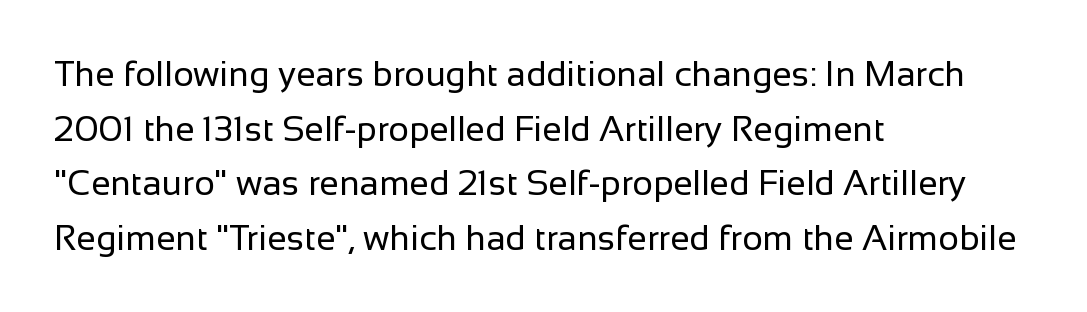
The image shows 35 px regular-weight sans-serif type, upright; set left-aligned, normal line spacing (1.56x), normal letter spacing, not underlined; low stroke contrast and a medium x-height.
